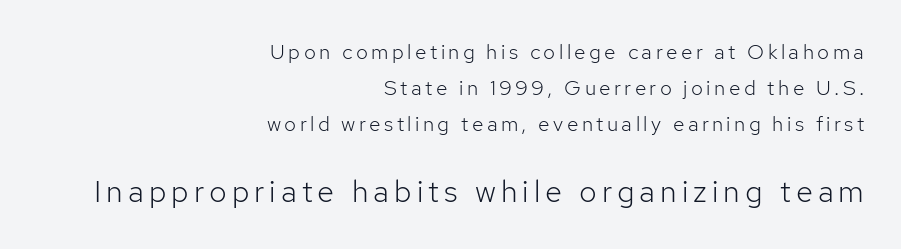
Q: Is the text bold? A: No.
Q: Is the text italic (slanted)? A: No, it is upright.
Q: Is the typeface a serif or a sans-serif typeface? A: Sans-serif.
Q: Is the text underlined? A: No.
Q: How is the paragraph aligned? A: Right-aligned.
Q: Which block of text is set in a larger size, the first (top) or the second (bottom)? A: The second (bottom) one.
Q: Width (condensed, normal, or wide)? A: Normal.
Q: Stroke contrast? A: Low.
Q: x-height? A: Medium.
Q: Monospaced? A: No.
